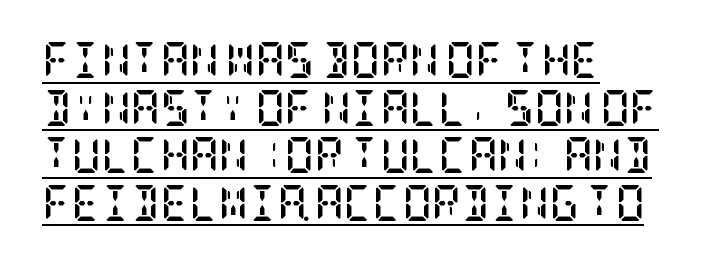
The image shows 36 px semibold, condensed serif type, upright; set left-aligned, normal line spacing (1.32x), normal letter spacing, underlined; low stroke contrast and a large x-height.
